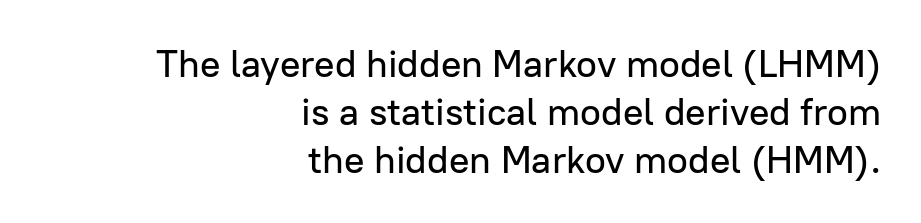
Layout note: lines flush right. The letters advance in unequal steps, a hallmark of proportional type. Unmarked baselines from the first word to the last. This is the regular roman posture of the typeface. The passage shown is typeset with a sans-serif family. Quick note: interline space is typical.
